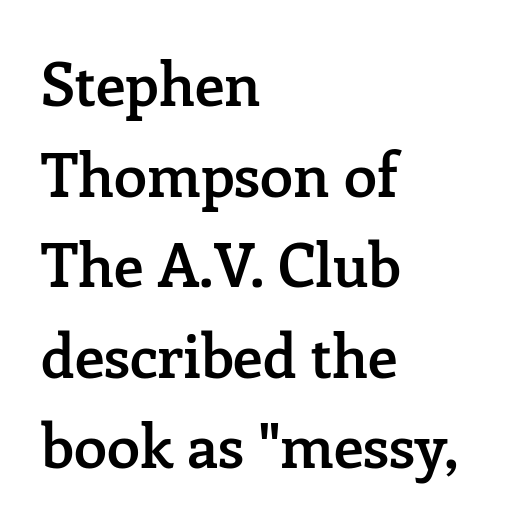
Q: Is the text bold? A: Semi-bold.
Q: Is the text italic (slanted)? A: No, it is upright.
Q: Is the typeface a serif or a sans-serif typeface? A: Serif.
Q: Is the text underlined? A: No.
Q: How is the paragraph aligned? A: Left-aligned.
Q: Is the spacing between letters normal or unusually wide? A: Normal.
Q: Is the spacing between lines tight, normal or loose? A: Normal.
Q: Width (condensed, normal, or wide)? A: Normal.
Q: Stroke contrast? A: Low.
Q: x-height? A: Medium.
Q: Monospaced? A: No.
